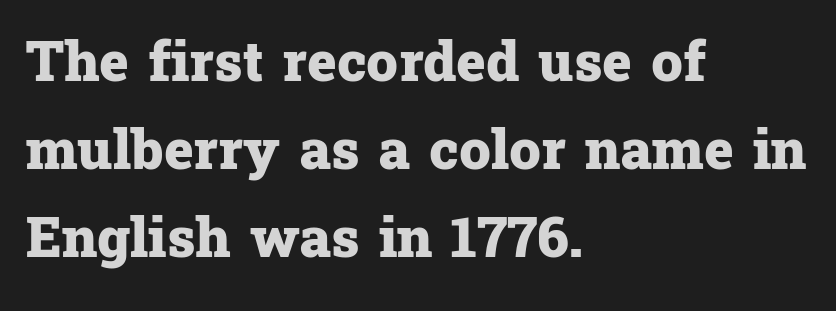
Between one letter and the next there's only the usual sliver of space. How would I describe the line gaps? Plain and ordinary. Unmarked baselines from the first word to the last. Vertical strokes here are truly vertical. The characters look thick and weighty, a clear bold. This sample is left-justified, so line endings fall wherever the words run out.
